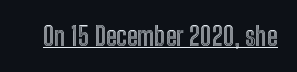
Posture: vertical. Is the letter spacing exaggerated? No — it looks like the ordinary default. These characters rest on top of a visible drawn line.
